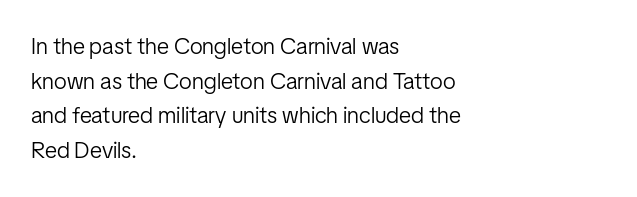
Q: Is the text bold? A: No.
Q: Is the text italic (slanted)? A: No, it is upright.
Q: Is the text underlined? A: No.
Q: How is the paragraph aligned? A: Left-aligned.
Q: Is the spacing between letters normal or unusually wide? A: Normal.
Q: Is the spacing between lines tight, normal or loose? A: Normal.
